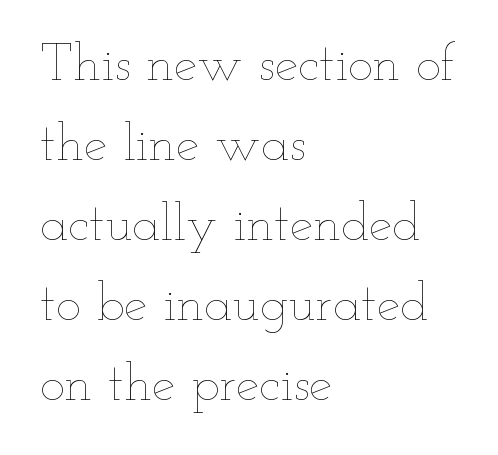
Weight: in the light-to-regular range. These lines are rendered in a variable-pitch font. Students, observe: this is what conventionally led text looks like. Type without underlining. In terms of posture, this sample is upright. Short note: letters normally spaced.
